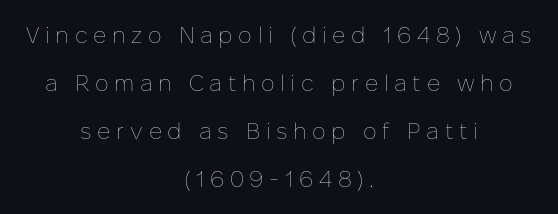
Stems and bowls with no extra thickness — not bold. These lines have a slow, spaced-out rhythm from letter to letter. A typesetter would mark this as roman, not italic. The rag falls on both sides of this text block equally. The space between consecutive lines is lavish. The gap between lines stays unmarked.
